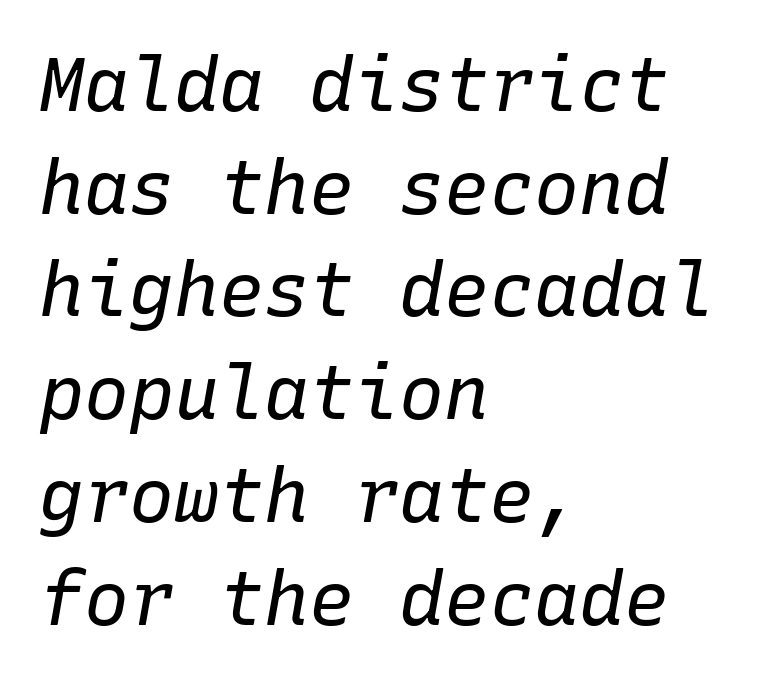
Q: Is the text bold? A: No.
Q: Is the text italic (slanted)? A: Yes, it leans right by about 10 degrees.
Q: Is the text underlined? A: No.
Q: How is the paragraph aligned? A: Left-aligned.
Q: Is the spacing between letters normal or unusually wide? A: Normal.
Q: Is the spacing between lines tight, normal or loose? A: Normal.
Q: Width (condensed, normal, or wide)? A: Normal.
Q: Stroke contrast? A: Low.
Q: x-height? A: Medium.
Q: Monospaced? A: Yes.
